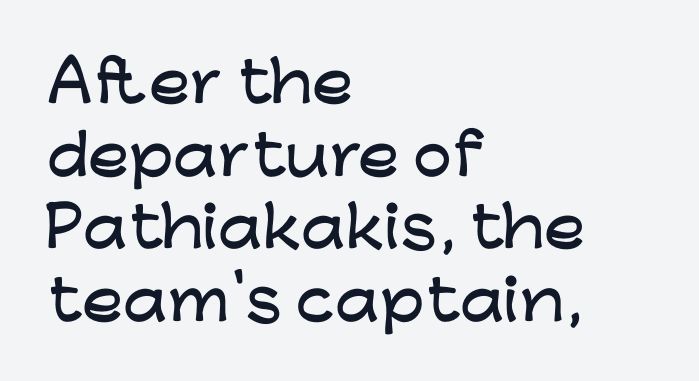
Quick note: underline off. This is roman type, the default non-slanted kind. Short note: letters normally spaced. Leading: standard. Proportional: the letters do not fall into vertical columns.
